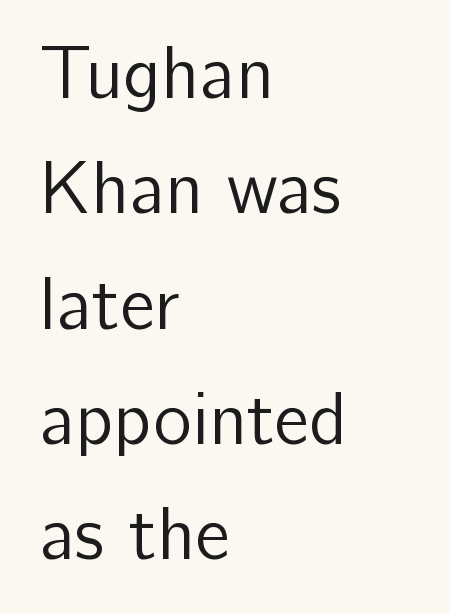
Q: Is the text bold? A: No.
Q: Is the text italic (slanted)? A: No, it is upright.
Q: Is the typeface a serif or a sans-serif typeface? A: Sans-serif.
Q: Is the text underlined? A: No.
Q: How is the paragraph aligned? A: Left-aligned.
Q: Is the spacing between letters normal or unusually wide? A: Normal.
Q: Is the spacing between lines tight, normal or loose? A: Normal.
Q: Width (condensed, normal, or wide)? A: Normal.
Q: Stroke contrast? A: Low.
Q: x-height? A: Medium.
Q: Monospaced? A: No.
